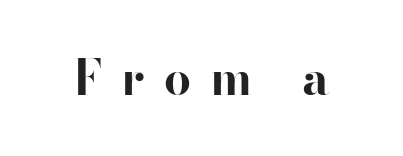
{"serif": "yes", "italic": "no", "bold": "yes", "weight": "bold", "width": "normal", "stroke_contrast": "high", "x_height": "small", "monospaced": "no", "underline": "no", "letter_spacing": "wide", "letter_spacing_em": 0.4, "glyph_px": 48}
